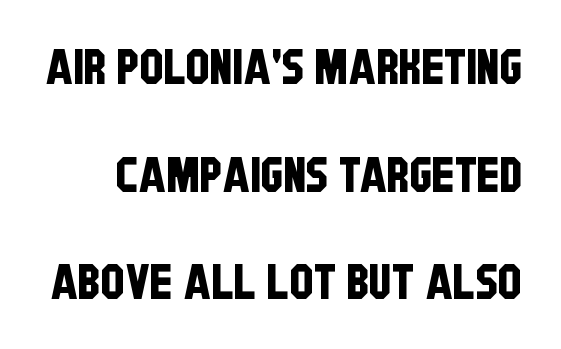
{"serif": "no", "width": "condensed", "stroke_contrast": "low", "x_height": "large", "monospaced": "no", "underline": "no", "line_spacing": "loose", "line_spacing_ratio": 2.24, "letter_spacing": "normal", "letter_spacing_em": 0.0, "glyph_px": 48}
